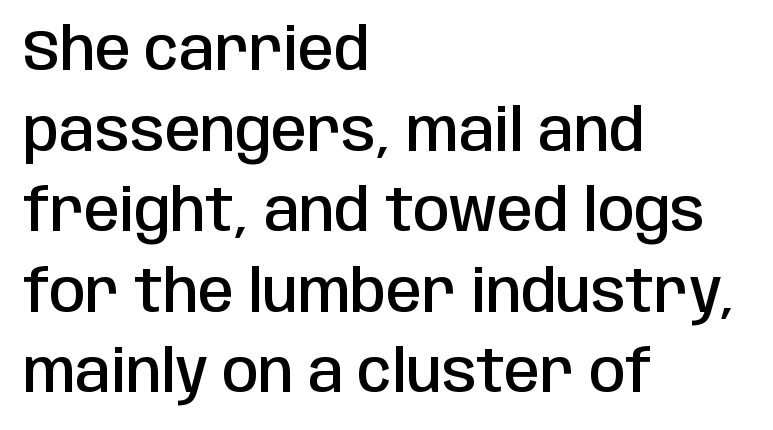
Q: Is the text bold? A: Semi-bold.
Q: Is the text italic (slanted)? A: No, it is upright.
Q: Is the typeface a serif or a sans-serif typeface? A: Sans-serif.
Q: Is the text underlined? A: No.
Q: How is the paragraph aligned? A: Left-aligned.
Q: Is the spacing between letters normal or unusually wide? A: Normal.
Q: Is the spacing between lines tight, normal or loose? A: Normal.
Q: Width (condensed, normal, or wide)? A: Condensed.
Q: Stroke contrast? A: Low.
Q: x-height? A: Large.
Q: Monospaced? A: No.
